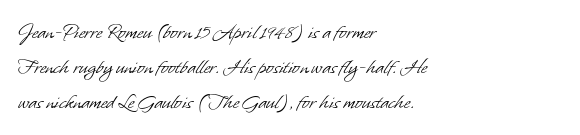
The image shows 22 px text type; set left-aligned, normal line spacing (1.59x), normal letter spacing, not underlined.
